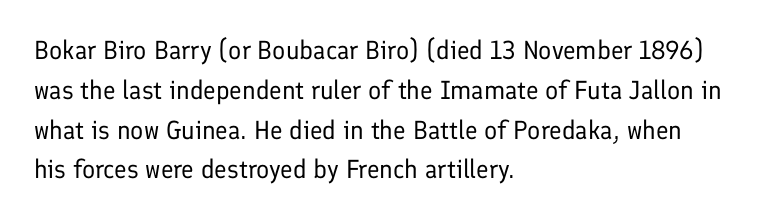
Q: Is the text bold? A: No.
Q: Is the text italic (slanted)? A: No, it is upright.
Q: Is the text underlined? A: No.
Q: How is the paragraph aligned? A: Left-aligned.
Q: Is the spacing between letters normal or unusually wide? A: Normal.
Q: Is the spacing between lines tight, normal or loose? A: Normal.
